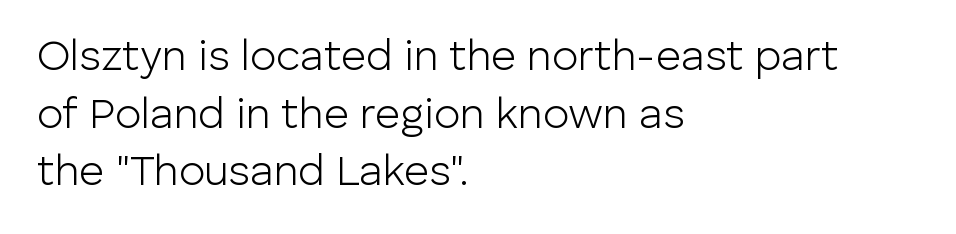
Q: Is the text bold? A: No.
Q: Is the text italic (slanted)? A: No, it is upright.
Q: Is the typeface a serif or a sans-serif typeface? A: Sans-serif.
Q: Is the text underlined? A: No.
Q: How is the paragraph aligned? A: Left-aligned.
Q: Is the spacing between letters normal or unusually wide? A: Normal.
Q: Is the spacing between lines tight, normal or loose? A: Normal.
Q: Width (condensed, normal, or wide)? A: Normal.
Q: Stroke contrast? A: Low.
Q: x-height? A: Medium.
Q: Monospaced? A: No.
